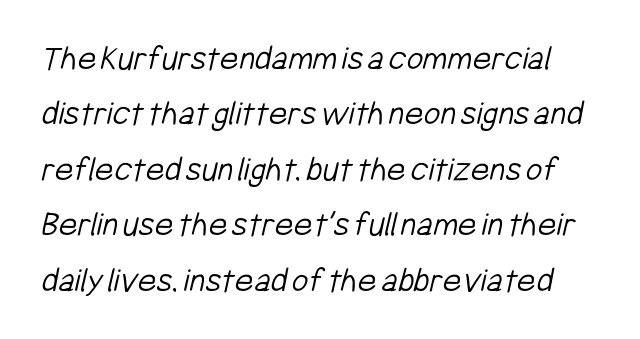
Q: Is the text bold? A: No.
Q: Is the typeface a serif or a sans-serif typeface? A: Sans-serif.
Q: Is the text underlined? A: No.
Q: Is the spacing between letters normal or unusually wide? A: Normal.
Q: Is the spacing between lines tight, normal or loose? A: Normal.
Q: Width (condensed, normal, or wide)? A: Condensed.
Q: Stroke contrast? A: Low.
Q: x-height? A: Medium.
Q: Monospaced? A: No.
